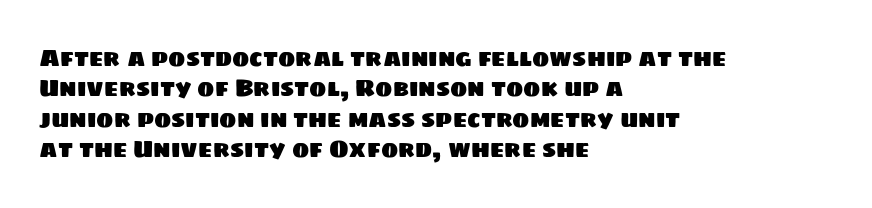
Q: Is the text underlined? A: No.
Q: How is the paragraph aligned? A: Left-aligned.
Q: Is the spacing between letters normal or unusually wide? A: Normal.
Q: Is the spacing between lines tight, normal or loose? A: Normal.
